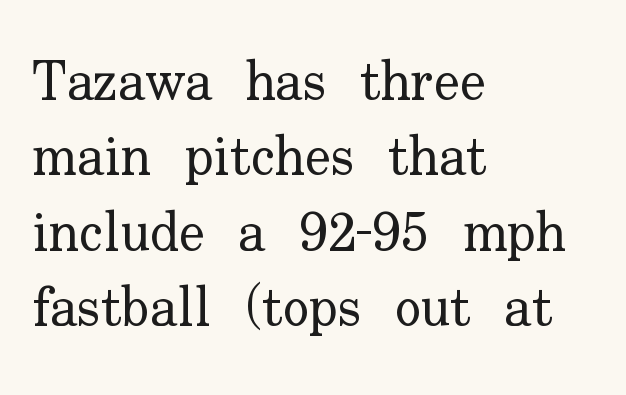
Descender tails drop into unmarked territory. The ragged edge is on the right, which tells us the setting is flush left. Weight: regular or lighter. The line texture is even and compact thanks to regular tracking. Reading down the column, the eye jumps a familiar distance to each next line.
